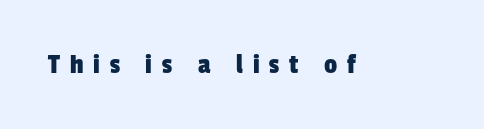
{"serif": "no", "width": "condensed", "stroke_contrast": "low", "x_height": "medium", "monospaced": "no", "underline": "no", "letter_spacing": "wide", "letter_spacing_em": 0.34, "glyph_px": 29}
